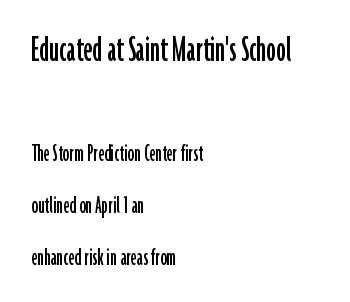
The image shows 39 px condensed sans-serif type, upright; set left-aligned, loose line spacing (2.01x), normal letter spacing, not underlined; the first (top) block is 1.5x larger; low stroke contrast and a medium x-height.
